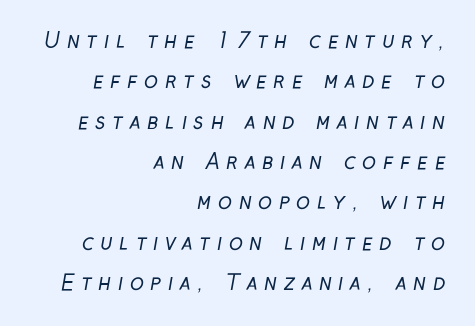
{"bold": "no", "underline": "no", "align": "right", "line_spacing": "loose", "line_spacing_ratio": 1.92, "letter_spacing": "wide", "letter_spacing_em": 0.32, "glyph_px": 21}
